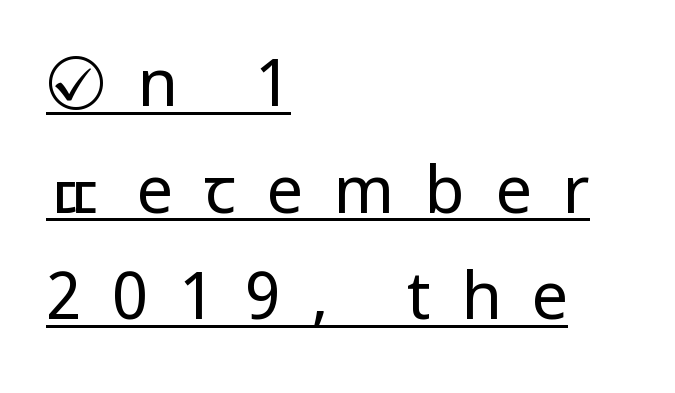
The lines in this sample share a left origin and differ only in where they stop. Stem width sits at or under what a default text font uses. The type family on display is of the sans-serif kind. The passage shown is typed in a proportional face where columns would drift. Each new line begins a customary step beneath the previous one. A roman cut, with each character standing at attention.
